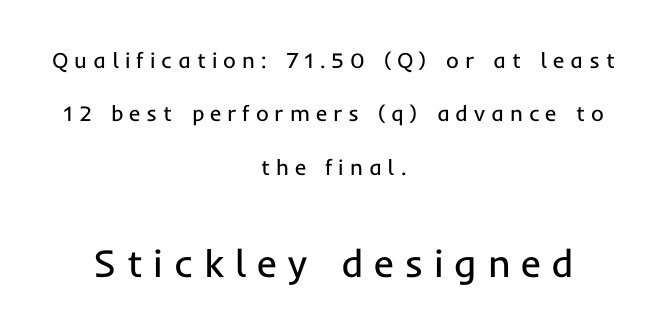
{"serif": "no", "italic": "no", "bold": "no", "weight": "regular", "width": "normal", "stroke_contrast": "low", "x_height": "medium", "monospaced": "no", "underline": "no", "align": "center", "line_spacing": "loose", "line_spacing_ratio": 2.43, "letter_spacing": "wide", "letter_spacing_em": 0.27, "larger_block": "second", "size_ratio": 1.77, "glyph_px": 39}
